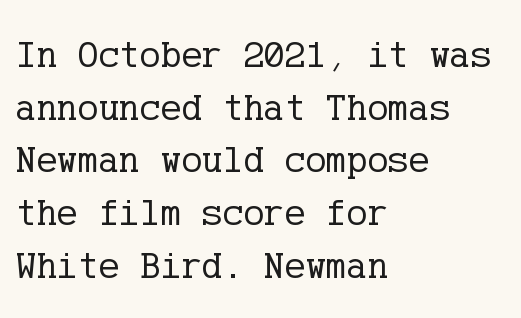
The image shows 39 px regular-weight serif type, upright; set left-aligned, normal line spacing (1.35x), normal letter spacing, not underlined; low stroke contrast and a medium x-height.
